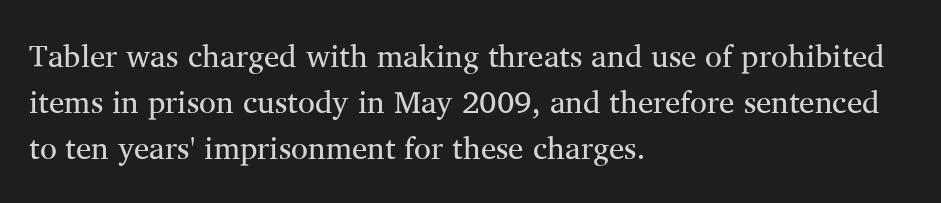
Is this a heavy cut? Hardly; it is regular or lighter. The face used here is proportionally spaced, like ordinary book or web type. Descenders are the only things crossing below the line. What kind of face is this? One with serifs. The letters stand straight up with perfectly vertical stems.
